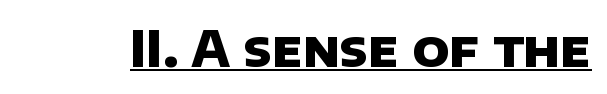
{"serif": "no", "bold": "yes", "weight": "heavy", "width": "normal", "stroke_contrast": "low", "x_height": "large", "monospaced": "no", "underline": "yes", "letter_spacing": "normal", "letter_spacing_em": 0.0, "glyph_px": 49}
